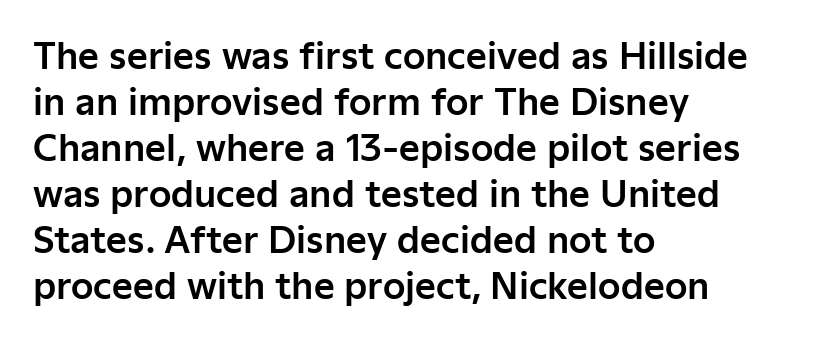
Q: Is the text italic (slanted)? A: No, it is upright.
Q: Is the typeface a serif or a sans-serif typeface? A: Sans-serif.
Q: Is the text underlined? A: No.
Q: How is the paragraph aligned? A: Left-aligned.
Q: Is the spacing between letters normal or unusually wide? A: Normal.
Q: Is the spacing between lines tight, normal or loose? A: Normal.
Q: Width (condensed, normal, or wide)? A: Normal.
Q: Stroke contrast? A: Low.
Q: x-height? A: Medium.
Q: Monospaced? A: No.
